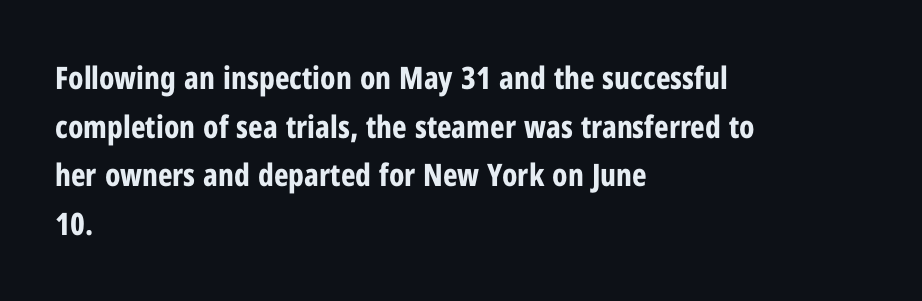
Q: Is the text bold? A: Yes.
Q: Is the text italic (slanted)? A: No, it is upright.
Q: Is the typeface a serif or a sans-serif typeface? A: Sans-serif.
Q: Is the text underlined? A: No.
Q: How is the paragraph aligned? A: Left-aligned.
Q: Is the spacing between letters normal or unusually wide? A: Normal.
Q: Is the spacing between lines tight, normal or loose? A: Normal.
Q: Width (condensed, normal, or wide)? A: Condensed.
Q: Stroke contrast? A: Low.
Q: x-height? A: Medium.
Q: Monospaced? A: No.
